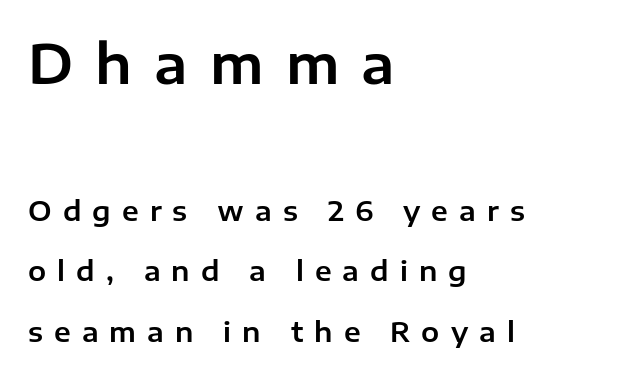
The image shows 54 px sans-serif type, upright; set left-aligned, loose line spacing (2.25x), unusually wide letter spacing (+0.41 em), not underlined; the first (top) block is 2.0x larger; low stroke contrast and a medium x-height.
